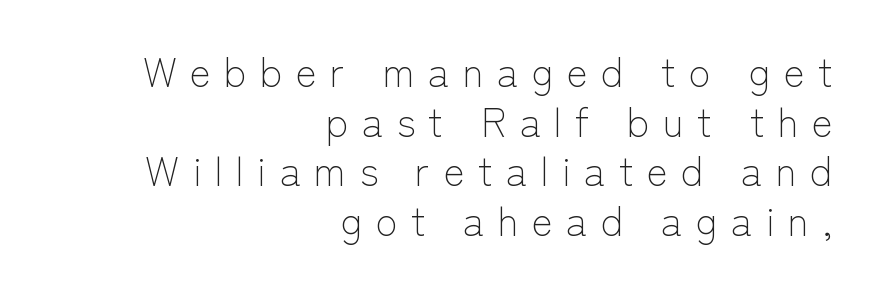
The image shows 40 px light sans-serif type, upright; set right-aligned, line spacing 1.24x, unusually wide letter spacing (+0.33 em), not underlined; low stroke contrast and a medium x-height.
